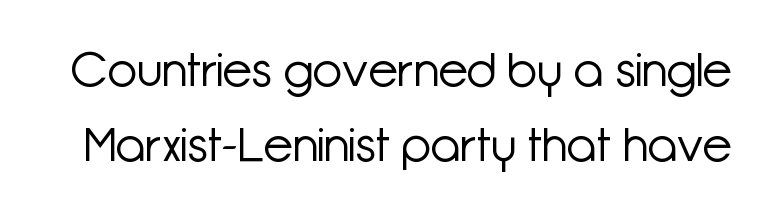
Q: Is the text bold? A: No.
Q: Is the text italic (slanted)? A: No, it is upright.
Q: Is the typeface a serif or a sans-serif typeface? A: Sans-serif.
Q: Is the text underlined? A: No.
Q: Is the spacing between letters normal or unusually wide? A: Normal.
Q: Is the spacing between lines tight, normal or loose? A: Normal.
Q: Width (condensed, normal, or wide)? A: Normal.
Q: Stroke contrast? A: Low.
Q: x-height? A: Medium.
Q: Monospaced? A: No.
